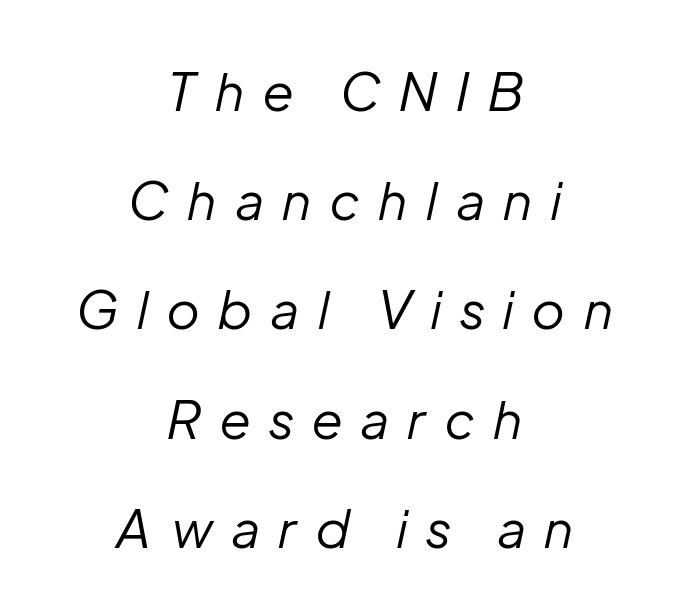
{"italic": "yes", "lean": "right", "slant_degrees": 12, "bold": "no", "weight": "regular", "width": "normal", "stroke_contrast": "low", "x_height": "medium", "monospaced": "no", "underline": "no", "align": "center", "line_spacing": "loose", "line_spacing_ratio": 2.1, "letter_spacing": "wide", "letter_spacing_em": 0.37, "glyph_px": 52}
